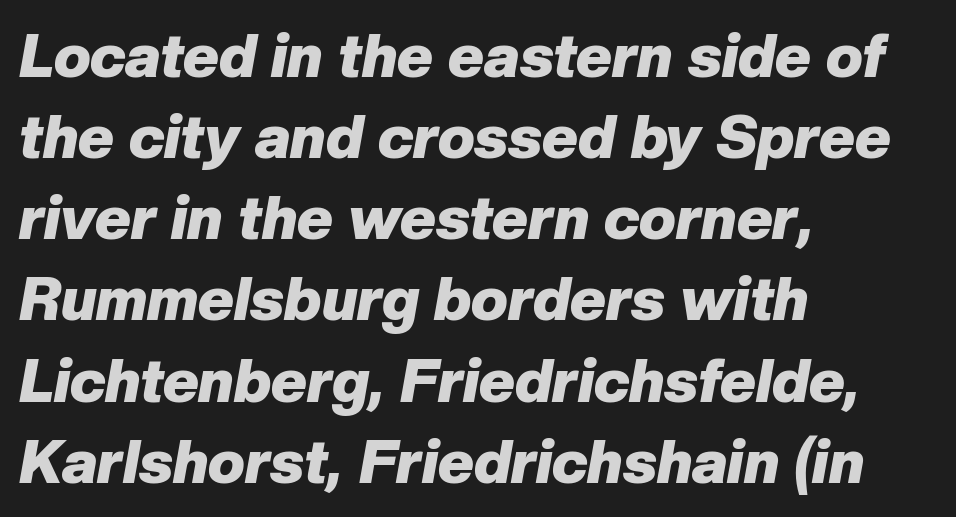
{"italic": "yes", "lean": "right", "slant_degrees": 10, "bold": "yes", "weight": "heavy", "width": "normal", "stroke_contrast": "low", "x_height": "medium", "monospaced": "no", "underline": "no", "align": "left", "line_spacing": "normal", "line_spacing_ratio": 1.33, "letter_spacing": "normal", "letter_spacing_em": 0.0, "glyph_px": 61}
